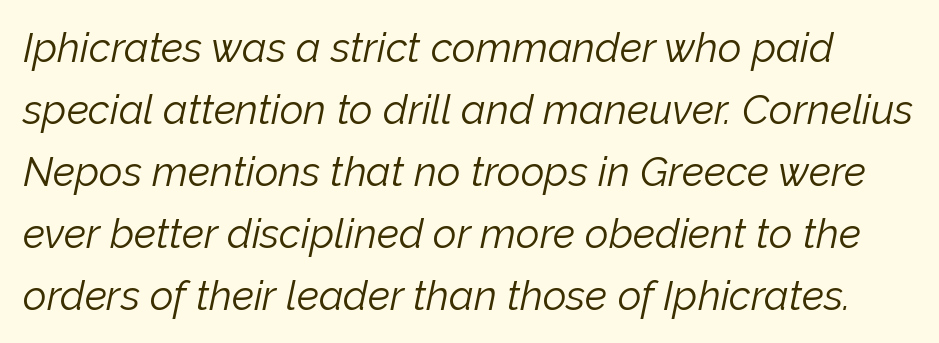
Q: Is the text bold? A: No.
Q: Is the text italic (slanted)? A: Yes, it leans right by about 12 degrees.
Q: Is the text underlined? A: No.
Q: Is the spacing between letters normal or unusually wide? A: Normal.
Q: Is the spacing between lines tight, normal or loose? A: Normal.
Q: Width (condensed, normal, or wide)? A: Normal.
Q: Stroke contrast? A: Low.
Q: x-height? A: Medium.
Q: Monospaced? A: No.
